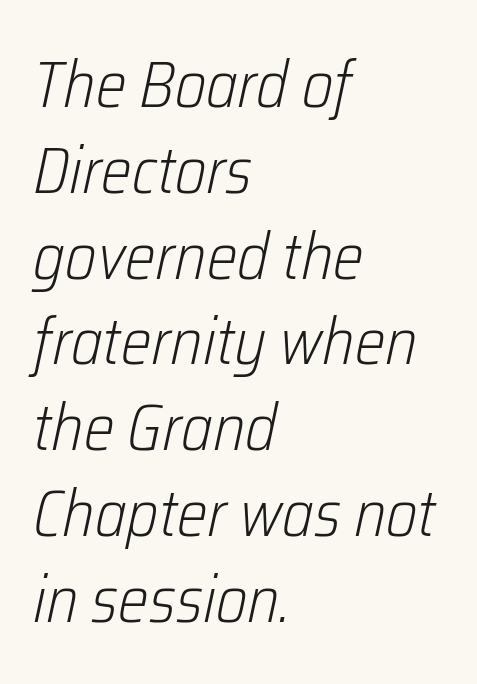
The image shows 65 px light, condensed type, italic (leaning right); set left-aligned, normal line spacing (1.32x), normal letter spacing, not underlined; low stroke contrast and a medium x-height.
